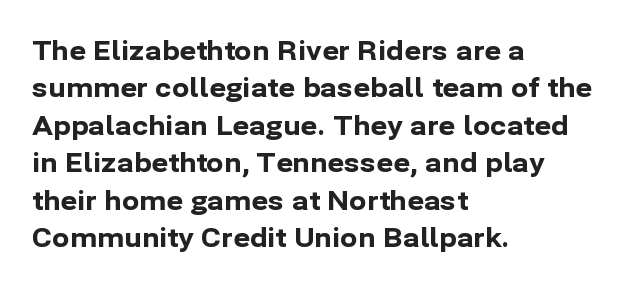
The image shows 26 px bold type, upright; set left-aligned, normal line spacing (1.44x), normal letter spacing, not underlined.
